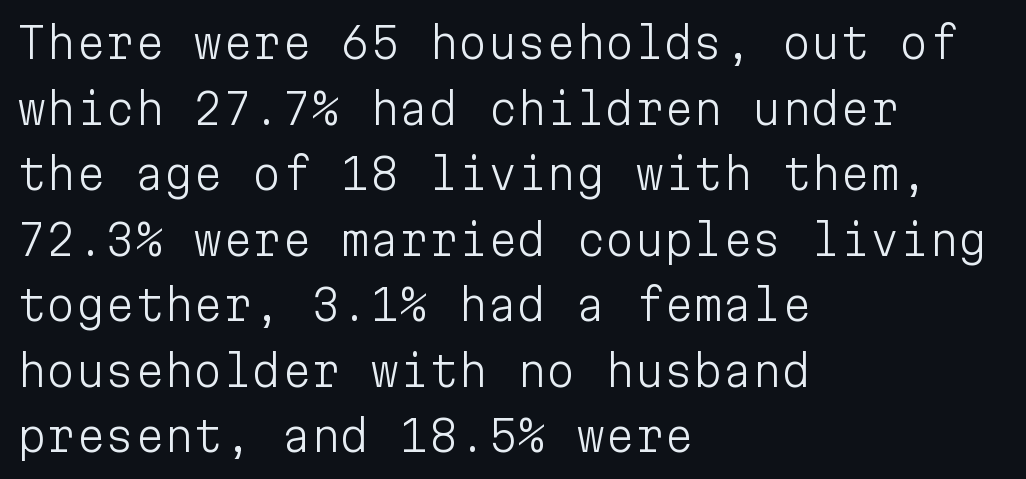
{"serif": "no", "italic": "no", "bold": "no", "weight": "light", "width": "normal", "stroke_contrast": "low", "x_height": "medium", "monospaced": "yes", "underline": "no", "align": "left", "line_spacing": "normal", "line_spacing_ratio": 1.56, "letter_spacing": "normal", "letter_spacing_em": 0.0, "glyph_px": 42}
